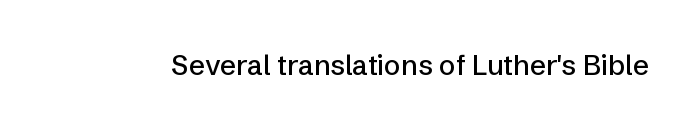
Tracking here is standard; glyphs follow each other at the usual distance. You can tell it's not italic because the verticals are truly vertical. Typographically, this falls in the sans-serif category. The letters advance in unequal steps, a hallmark of proportional type. No word sits above an underline.
